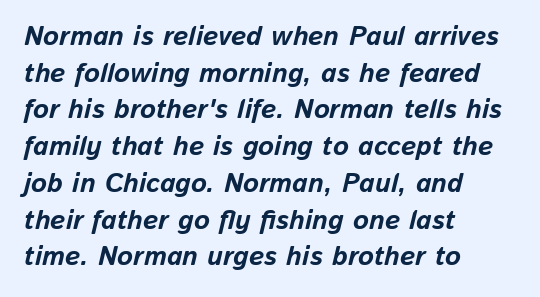
{"italic": "yes", "lean": "right", "slant_degrees": 13, "bold": "yes", "underline": "no", "align": "left", "line_spacing": "normal", "line_spacing_ratio": 1.36, "letter_spacing": "normal", "letter_spacing_em": 0.0, "glyph_px": 27}
